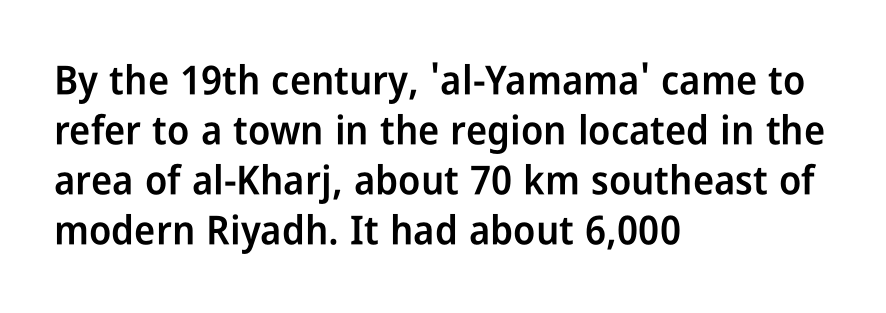
The image shows 40 px semibold, condensed sans-serif type, upright; set left-aligned, normal line spacing (1.25x), normal letter spacing, not underlined; low stroke contrast and a medium x-height.
